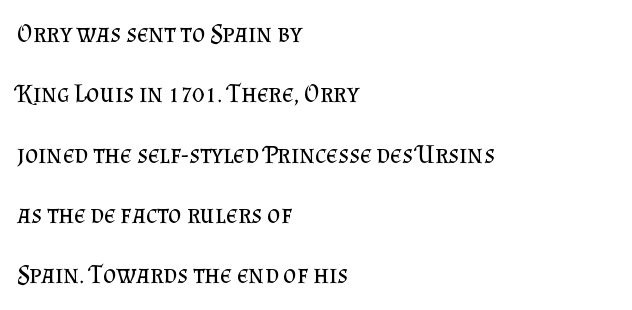
{"italic": "no", "bold": "no", "underline": "no", "align": "left", "line_spacing": "loose", "line_spacing_ratio": 2.32, "letter_spacing": "normal", "letter_spacing_em": 0.0, "glyph_px": 26}
